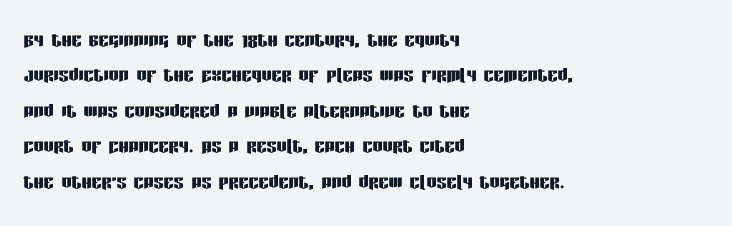
Q: Is the text italic (slanted)? A: No, it is upright.
Q: Is the text underlined? A: No.
Q: How is the paragraph aligned? A: Left-aligned.
Q: Is the spacing between letters normal or unusually wide? A: Normal.
Q: Is the spacing between lines tight, normal or loose? A: Normal.
